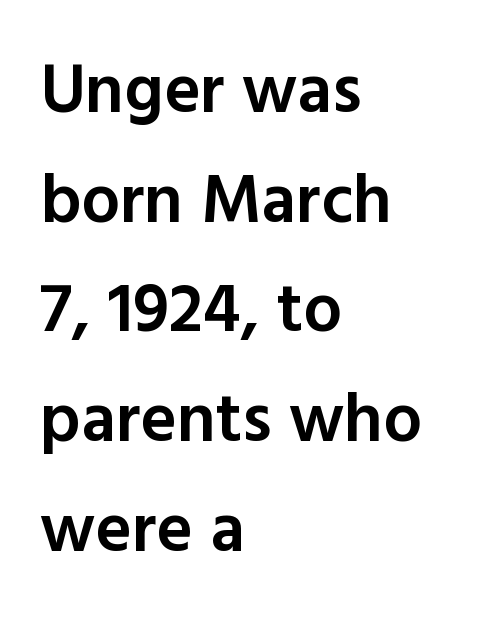
The image shows 69 px semibold sans-serif type, upright; set left-aligned, normal line spacing (1.59x), normal letter spacing, not underlined; a medium x-height.
